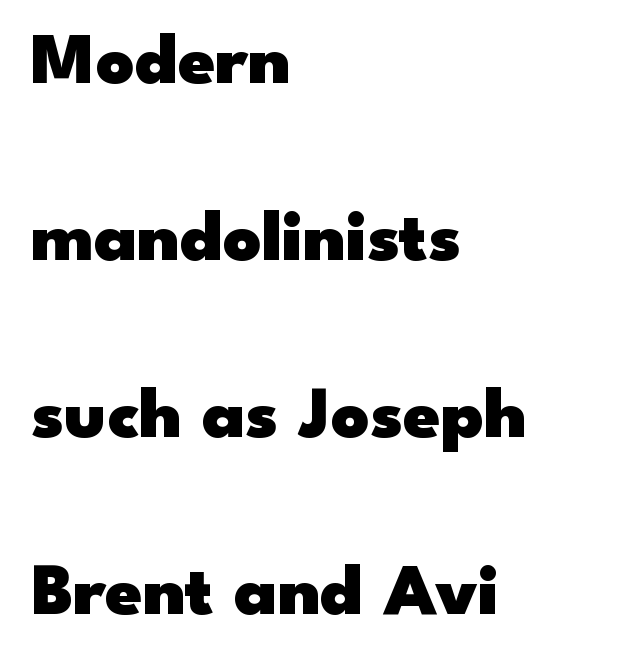
The passage shown is typeset with a sans-serif family. Every character sits straight up, as roman type does. The letters advance in unequal steps, a hallmark of proportional type. Line beginnings align vertically; line endings do not.
